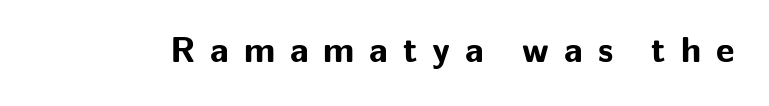
{"serif": "no", "italic": "no", "bold": "yes", "weight": "bold", "width": "normal", "stroke_contrast": "low", "x_height": "medium", "monospaced": "no", "underline": "no", "letter_spacing": "wide", "letter_spacing_em": 0.41, "glyph_px": 36}
